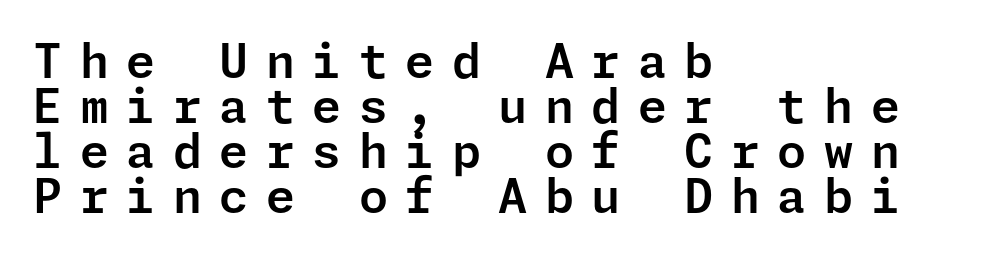
The image shows 47 px sans-serif type, upright; set left-aligned, tight line spacing (0.96x), unusually wide letter spacing (+0.37 em), not underlined; low stroke contrast and a medium x-height.
